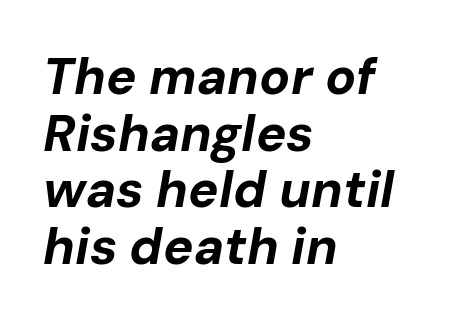
Posture: slanted. Glance below the letters and you will spot only blank space. Regarding leading, the lines here are crowded together. Proportional: the letters do not fall into vertical columns.
